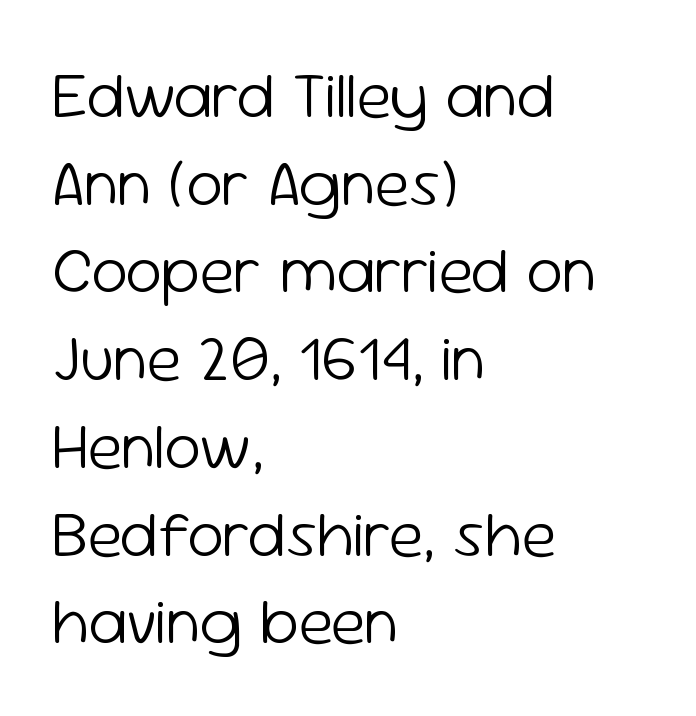
The typography opts for an upright posture over an oblique one. If you measured baseline to baseline, you'd find a middling distance. Type style note: lacks serifs. The face used here is proportionally spaced, like ordinary book or web type. The zone under the glyphs is completely vacant.
